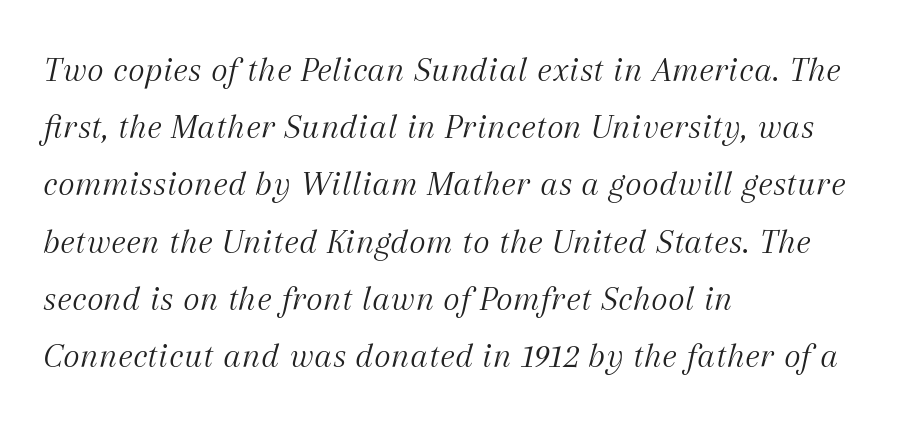
{"serif": "yes", "italic": "yes", "lean": "right", "slant_degrees": 12, "bold": "no", "weight": "light", "width": "normal", "stroke_contrast": "medium", "x_height": "medium", "monospaced": "no", "underline": "no", "align": "left", "line_spacing": "normal", "line_spacing_ratio": 1.59, "letter_spacing": "normal", "letter_spacing_em": 0.0, "glyph_px": 36}
